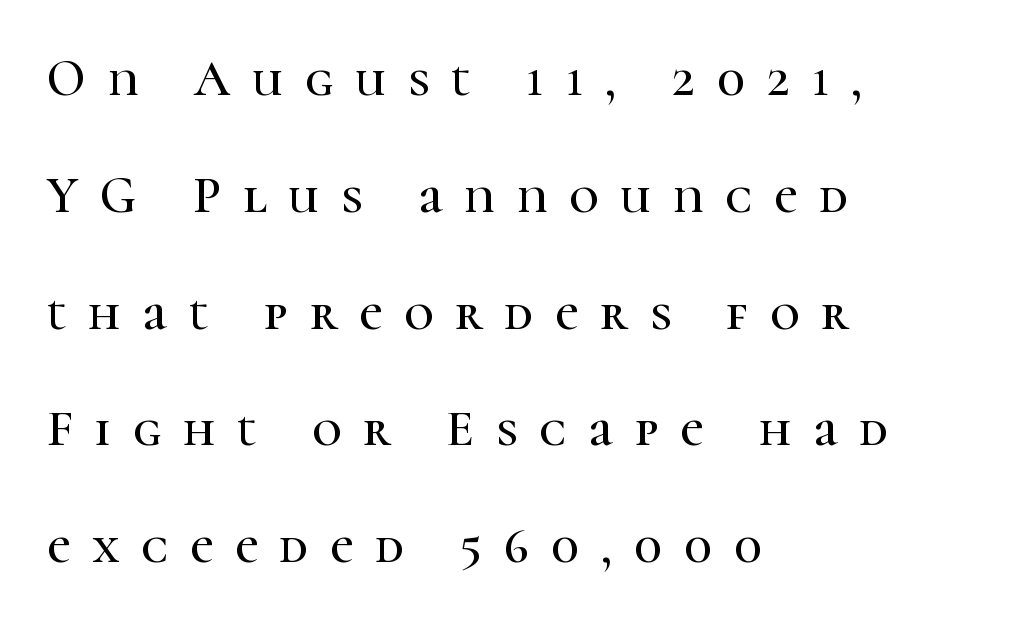
{"serif": "yes", "italic": "no", "width": "normal", "stroke_contrast": "high", "x_height": "medium", "monospaced": "no", "underline": "no", "align": "left", "line_spacing": "loose", "line_spacing_ratio": 2.29, "letter_spacing": "wide", "letter_spacing_em": 0.43, "glyph_px": 51}
